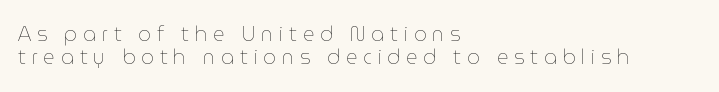
The passage is arranged the way most books set body copy — flush left. Descenders hang freely into open space. Short note: letters widely spaced. Nope, not italic — everything's standing straight. Stroke mass is kept to a normal reading level or below.
